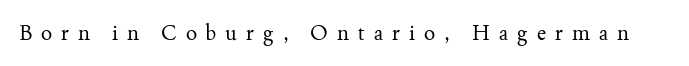
{"italic": "no", "bold": "no", "underline": "no", "letter_spacing": "wide", "letter_spacing_em": 0.43, "glyph_px": 21}
